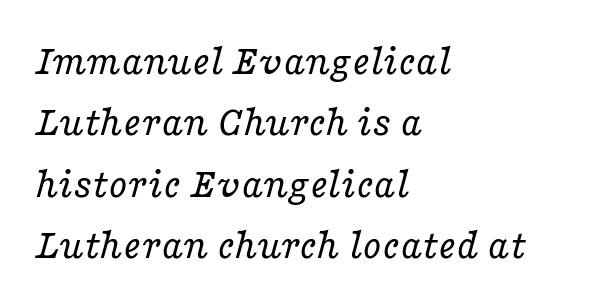
Q: Is the text bold? A: No.
Q: Is the text italic (slanted)? A: Yes, it leans right by about 16 degrees.
Q: Is the typeface a serif or a sans-serif typeface? A: Serif.
Q: Is the text underlined? A: No.
Q: How is the paragraph aligned? A: Left-aligned.
Q: Is the spacing between letters normal or unusually wide? A: Normal.
Q: Is the spacing between lines tight, normal or loose? A: Normal.
Q: Width (condensed, normal, or wide)? A: Wide.
Q: Stroke contrast? A: Low.
Q: x-height? A: Medium.
Q: Monospaced? A: No.
